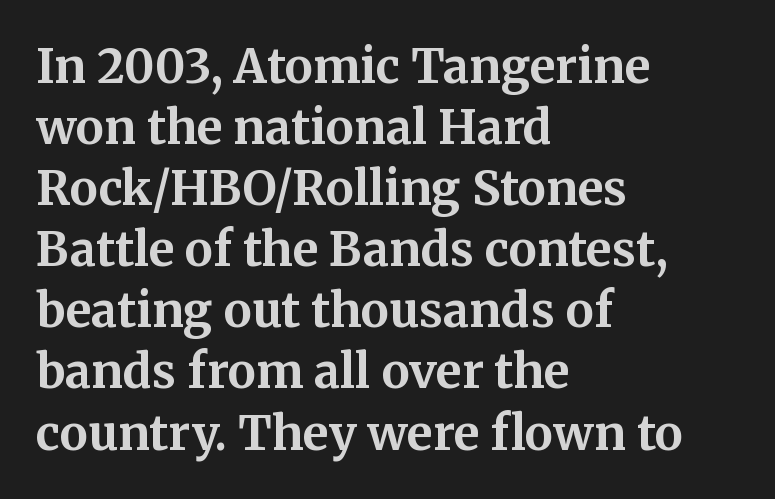
The image shows 47 px bold serif type, upright; set left-aligned, normal line spacing (1.3x), normal letter spacing, not underlined; medium stroke contrast and a medium x-height.
